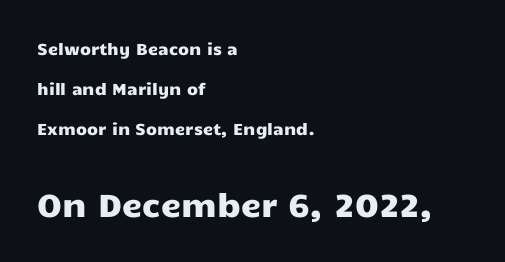
Q: Is the text italic (slanted)? A: No, it is upright.
Q: Is the typeface a serif or a sans-serif typeface? A: Sans-serif.
Q: Is the text underlined? A: No.
Q: How is the paragraph aligned? A: Left-aligned.
Q: Is the spacing between letters normal or unusually wide? A: Normal.
Q: Is the spacing between lines tight, normal or loose? A: Loose.
Q: Which block of text is set in a larger size, the first (top) or the second (bottom)? A: The second (bottom) one.
Q: Width (condensed, normal, or wide)? A: Wide.
Q: Stroke contrast? A: Low.
Q: x-height? A: Medium.
Q: Monospaced? A: No.
